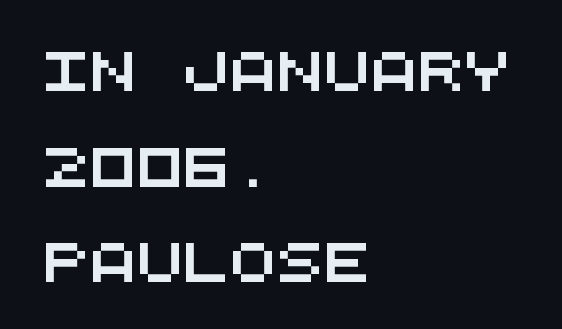
{"serif": "no", "width": "wide", "stroke_contrast": "medium", "x_height": "large", "monospaced": "yes", "underline": "no", "align": "left", "line_spacing": "loose", "line_spacing_ratio": 2.45, "letter_spacing": "normal", "letter_spacing_em": 0.0, "glyph_px": 39}
